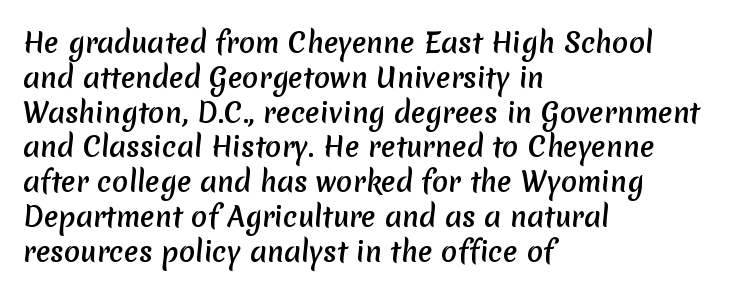
Bare-footed words on every line. A classic flush-left, rag-right setting is used for this passage. Look at the stroke-to-counter ratio: heavy, a bold. If you measured baseline to baseline, you'd find a middling distance.
